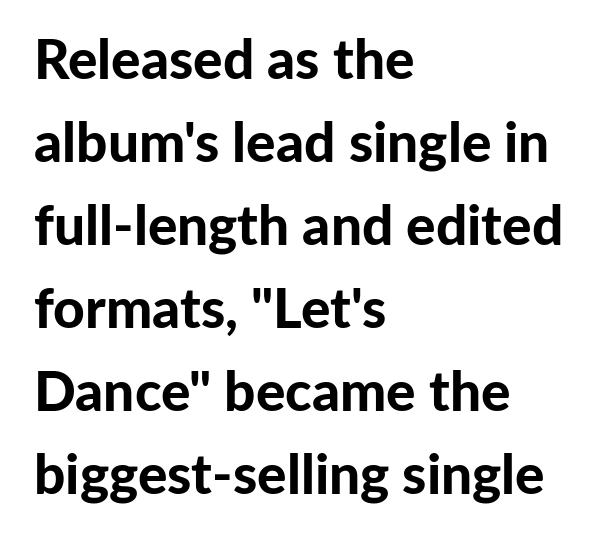
{"serif": "no", "italic": "no", "bold": "yes", "weight": "bold", "width": "normal", "stroke_contrast": "low", "x_height": "medium", "monospaced": "no", "underline": "no", "align": "left", "line_spacing": "normal", "line_spacing_ratio": 1.51, "letter_spacing": "normal", "letter_spacing_em": 0.0, "glyph_px": 55}
